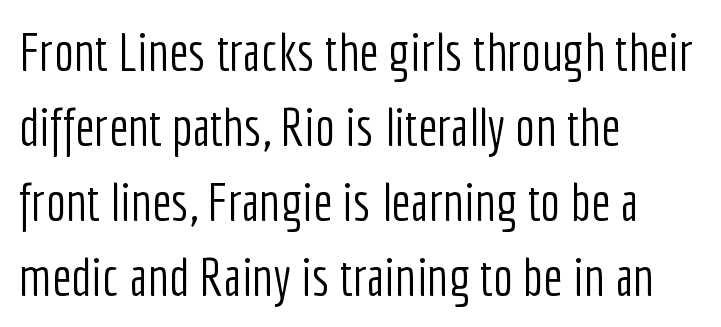
{"serif": "no", "italic": "no", "bold": "no", "weight": "light", "width": "condensed", "stroke_contrast": "low", "x_height": "medium", "monospaced": "no", "underline": "no", "align": "left", "line_spacing": "normal", "line_spacing_ratio": 1.39, "letter_spacing": "normal", "letter_spacing_em": 0.0, "glyph_px": 54}
